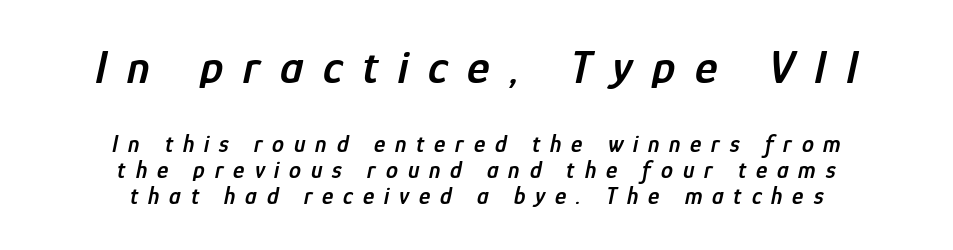
{"italic": "yes", "lean": "right", "slant_degrees": 12, "bold": "semi", "weight": "semibold", "width": "condensed", "stroke_contrast": "low", "x_height": "medium", "monospaced": "no", "underline": "no", "align": "center", "line_spacing": "tight", "line_spacing_ratio": 1.09, "letter_spacing": "wide", "letter_spacing_em": 0.41, "larger_block": "first", "size_ratio": 2.0, "glyph_px": 48}
